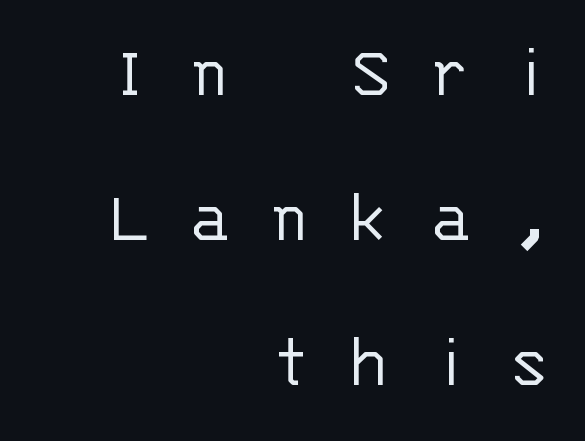
{"serif": "no", "italic": "no", "bold": "no", "weight": "light", "width": "normal", "stroke_contrast": "low", "x_height": "large", "monospaced": "yes", "underline": "no", "align": "right", "line_spacing_ratio": 1.86, "letter_spacing": "wide", "letter_spacing_em": 0.49, "glyph_px": 78}
